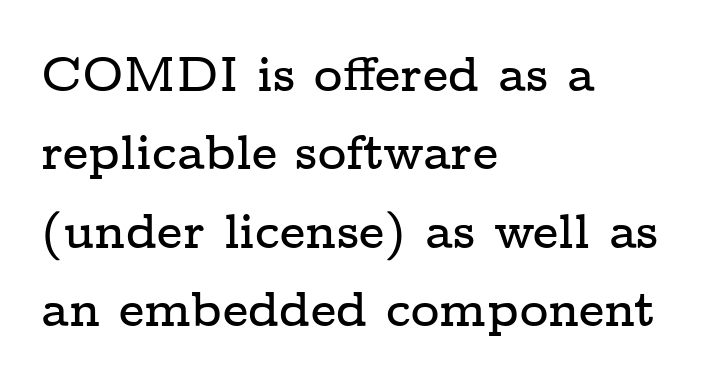
Q: Is the text italic (slanted)? A: No, it is upright.
Q: Is the typeface a serif or a sans-serif typeface? A: Serif.
Q: Is the text underlined? A: No.
Q: How is the paragraph aligned? A: Left-aligned.
Q: Is the spacing between letters normal or unusually wide? A: Normal.
Q: Is the spacing between lines tight, normal or loose? A: Normal.
Q: Width (condensed, normal, or wide)? A: Wide.
Q: Stroke contrast? A: Low.
Q: x-height? A: Medium.
Q: Monospaced? A: No.
